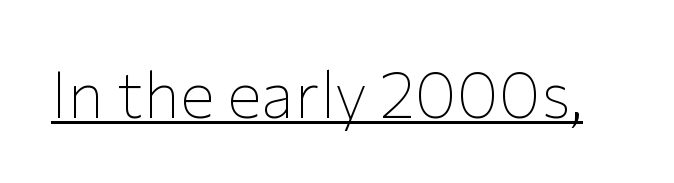
Q: Is the text bold? A: No.
Q: Is the text italic (slanted)? A: No, it is upright.
Q: Is the typeface a serif or a sans-serif typeface? A: Sans-serif.
Q: Is the text underlined? A: Yes.
Q: Is the spacing between letters normal or unusually wide? A: Normal.
Q: Width (condensed, normal, or wide)? A: Normal.
Q: Stroke contrast? A: Low.
Q: x-height? A: Medium.
Q: Monospaced? A: No.
